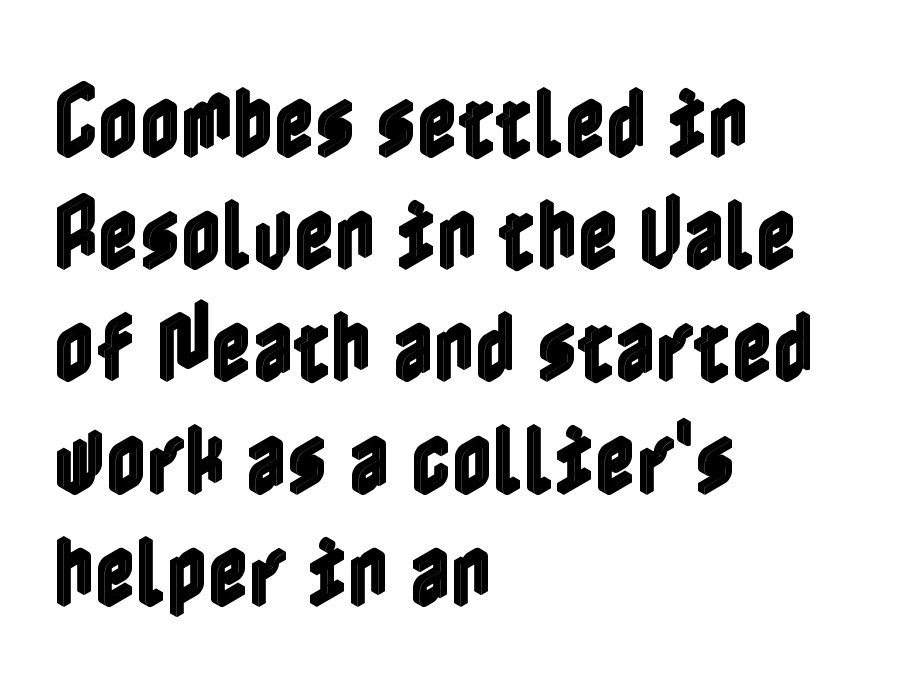
Rows of type keep a routine distance in the vertical direction. Standard letterfit; no display-style spreading of the glyphs. The lines are quadded left. Do the letters lean? They stand straight.
